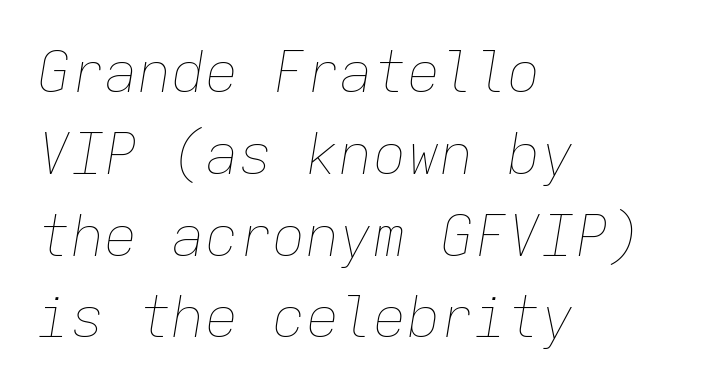
Short note: letters normally spaced. The characters are drawn with everyday or finer stroke widths. The paragraph shown leans on its left margin. Each letter, wide or thin by design, is forced into the same width here. Honestly, there is no underline to notice here at all.
